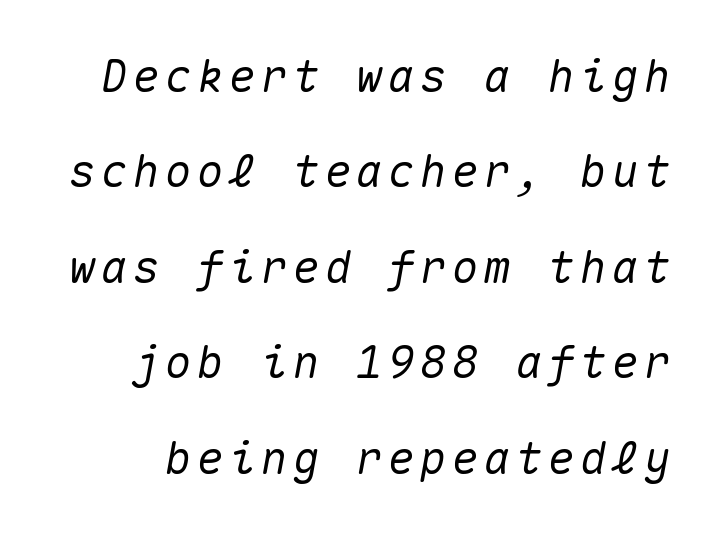
Q: Is the text italic (slanted)? A: Yes, it leans right by about 10 degrees.
Q: Is the text underlined? A: No.
Q: Is the spacing between lines tight, normal or loose? A: Loose.
Q: Width (condensed, normal, or wide)? A: Normal.
Q: Stroke contrast? A: Medium.
Q: x-height? A: Medium.
Q: Monospaced? A: Yes.
